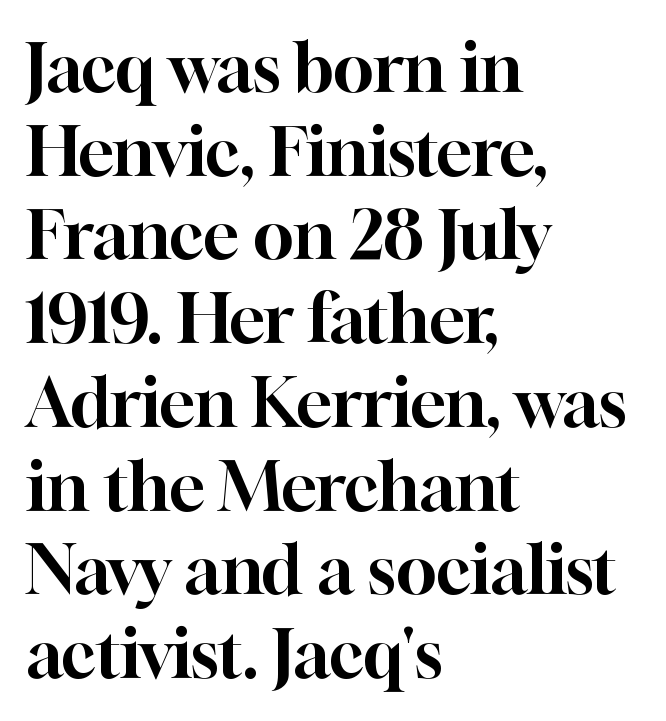
The image shows 67 px serif type, upright; set left-aligned, normal line spacing (1.25x), normal letter spacing, not underlined; high stroke contrast and a medium x-height.
